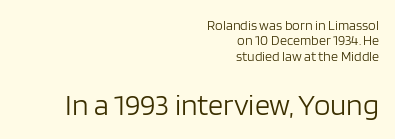
Q: Is the text bold? A: No.
Q: Is the text italic (slanted)? A: No, it is upright.
Q: Is the typeface a serif or a sans-serif typeface? A: Sans-serif.
Q: Is the text underlined? A: No.
Q: How is the paragraph aligned? A: Right-aligned.
Q: Is the spacing between letters normal or unusually wide? A: Normal.
Q: Is the spacing between lines tight, normal or loose? A: Tight.
Q: Which block of text is set in a larger size, the first (top) or the second (bottom)? A: The second (bottom) one.
Q: Width (condensed, normal, or wide)? A: Normal.
Q: Stroke contrast? A: Low.
Q: x-height? A: Large.
Q: Monospaced? A: No.
